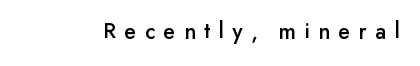
{"italic": "no", "underline": "no", "letter_spacing": "wide", "letter_spacing_em": 0.37, "glyph_px": 23}
